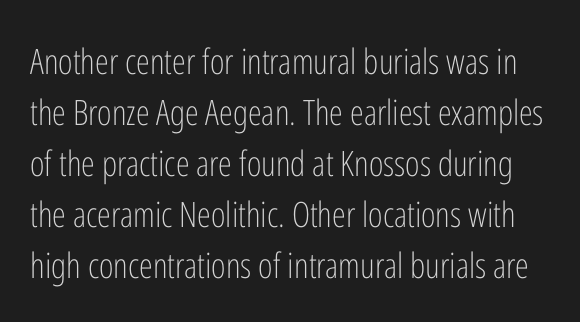
{"serif": "no", "italic": "no", "bold": "no", "weight": "light", "width": "condensed", "stroke_contrast": "low", "x_height": "medium", "monospaced": "no", "underline": "no", "line_spacing": "normal", "line_spacing_ratio": 1.46, "letter_spacing": "normal", "letter_spacing_em": 0.0, "glyph_px": 35}
